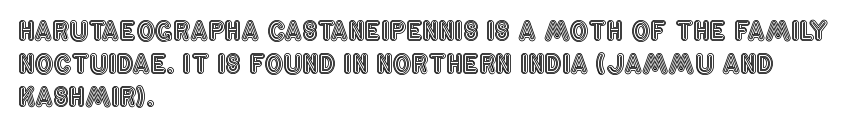
Q: Is the text italic (slanted)? A: No, it is upright.
Q: Is the text underlined? A: No.
Q: How is the paragraph aligned? A: Left-aligned.
Q: Is the spacing between letters normal or unusually wide? A: Normal.
Q: Is the spacing between lines tight, normal or loose? A: Normal.
